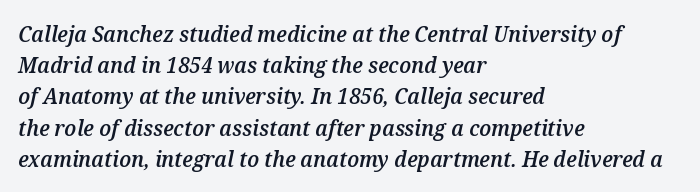
{"italic": "yes", "lean": "right", "slant_degrees": 12, "bold": "semi", "underline": "no", "align": "left", "line_spacing": "normal", "line_spacing_ratio": 1.42, "letter_spacing": "normal", "letter_spacing_em": 0.0, "glyph_px": 22}
